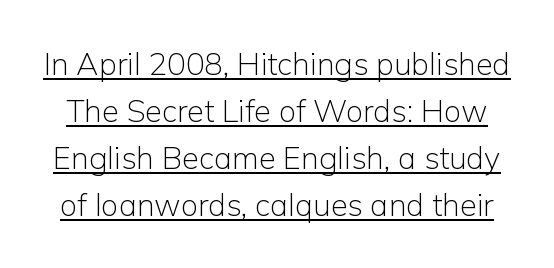
Q: Is the text bold? A: No.
Q: Is the text italic (slanted)? A: No, it is upright.
Q: Is the typeface a serif or a sans-serif typeface? A: Sans-serif.
Q: Is the text underlined? A: Yes.
Q: Is the spacing between letters normal or unusually wide? A: Normal.
Q: Is the spacing between lines tight, normal or loose? A: Normal.
Q: Width (condensed, normal, or wide)? A: Normal.
Q: Stroke contrast? A: Low.
Q: x-height? A: Medium.
Q: Monospaced? A: No.
